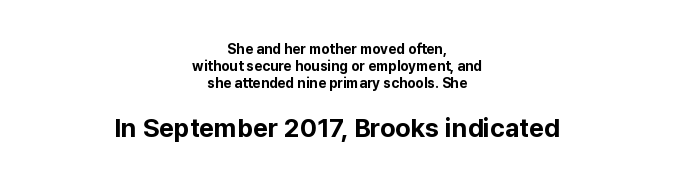
Q: Is the text bold? A: Yes.
Q: Is the text italic (slanted)? A: No, it is upright.
Q: Is the text underlined? A: No.
Q: How is the paragraph aligned? A: Centered.
Q: Is the spacing between letters normal or unusually wide? A: Normal.
Q: Which block of text is set in a larger size, the first (top) or the second (bottom)? A: The second (bottom) one.
